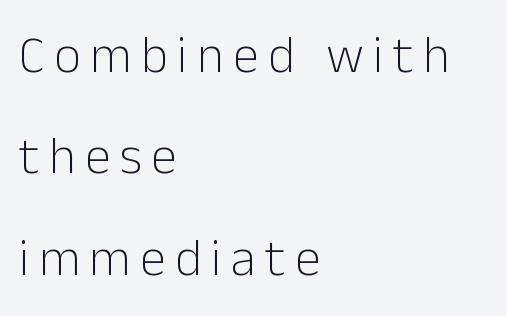
{"serif": "no", "italic": "no", "bold": "no", "weight": "light", "width": "normal", "stroke_contrast": "low", "x_height": "medium", "monospaced": "no", "underline": "no", "align": "left", "line_spacing": "loose", "line_spacing_ratio": 1.95, "glyph_px": 52}
